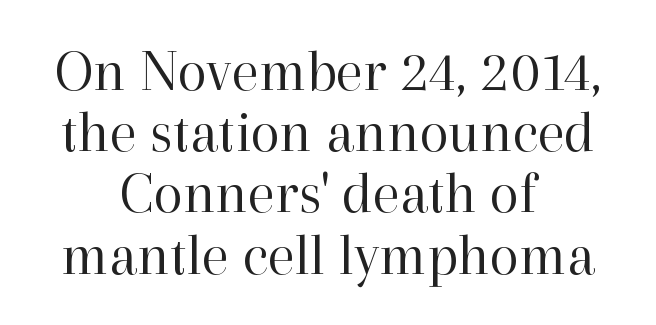
The setting favours the middle, as headings and verse often do. The rendering uses natural spacing where letterforms have individual widths. In terms of posture, this sample is upright. A quiet, ordinary-to-light weight characterises the typeface.
